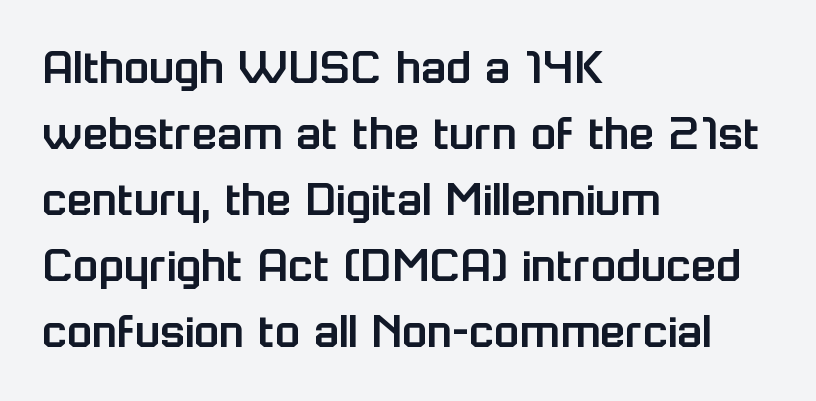
A typesetter would call this proportional, since set widths differ per character. Interline gaps are of average width in this sample. The characters display no serif detailing; their extremities are plain. The face used here is rendered with its standard letterfit.
